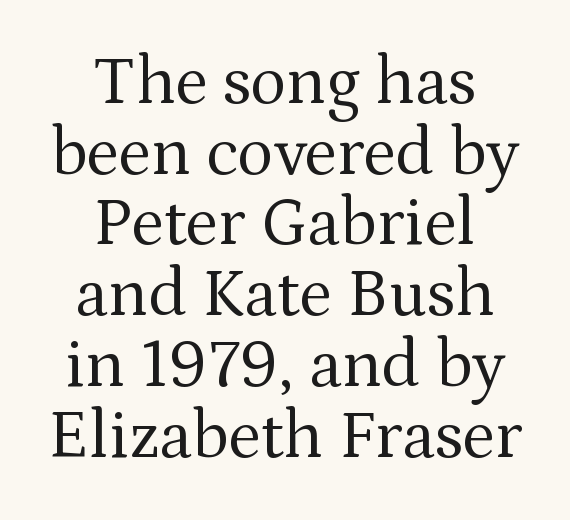
Summary of vertical rhythm: compact, with narrow interline spacing. Do the characters align in a grid? No, the font is proportional. This sample uses a serif face. Rule under the text: the space is simply empty. It's the straight-up-and-down kind of type. Bold? No — there's no thickening of the strokes.
